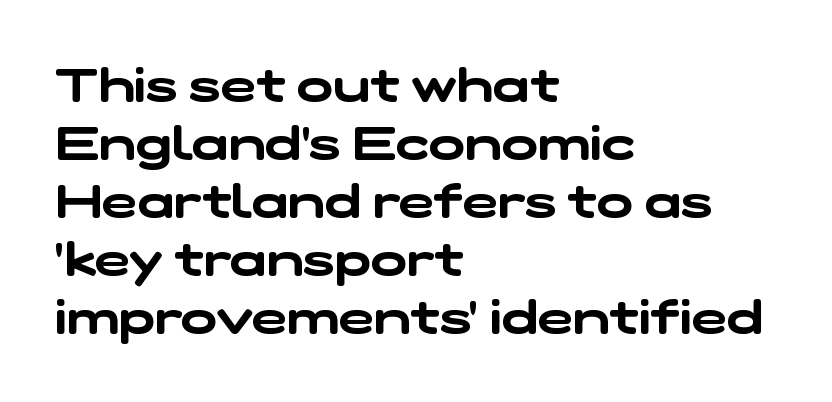
The image shows 48 px wide sans-serif type; set left-aligned, line spacing 1.21x, normal letter spacing, not underlined; low stroke contrast and a medium x-height.
